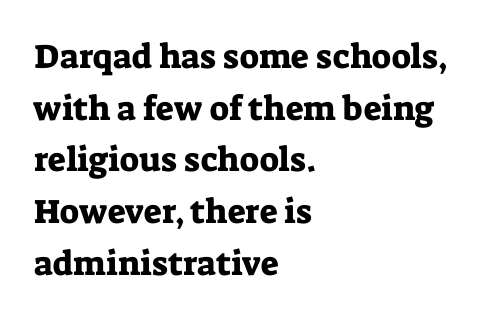
The image shows 34 px serif type, upright; set left-aligned, normal line spacing (1.52x), normal letter spacing, not underlined; low stroke contrast and a medium x-height.
